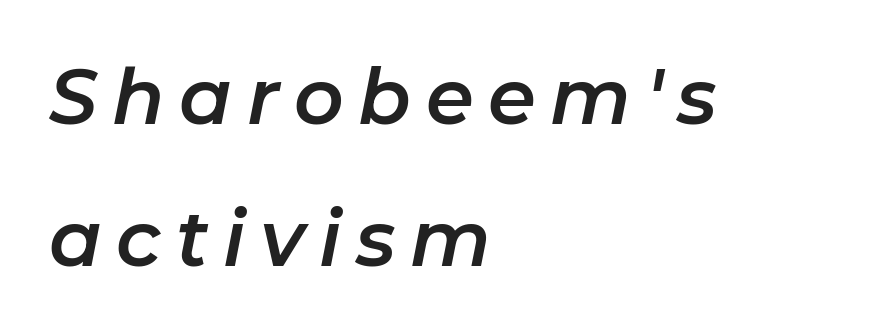
{"italic": "yes", "lean": "right", "slant_degrees": 11, "width": "normal", "stroke_contrast": "low", "x_height": "medium", "monospaced": "no", "underline": "no", "align": "left", "line_spacing_ratio": 1.84, "glyph_px": 77}
